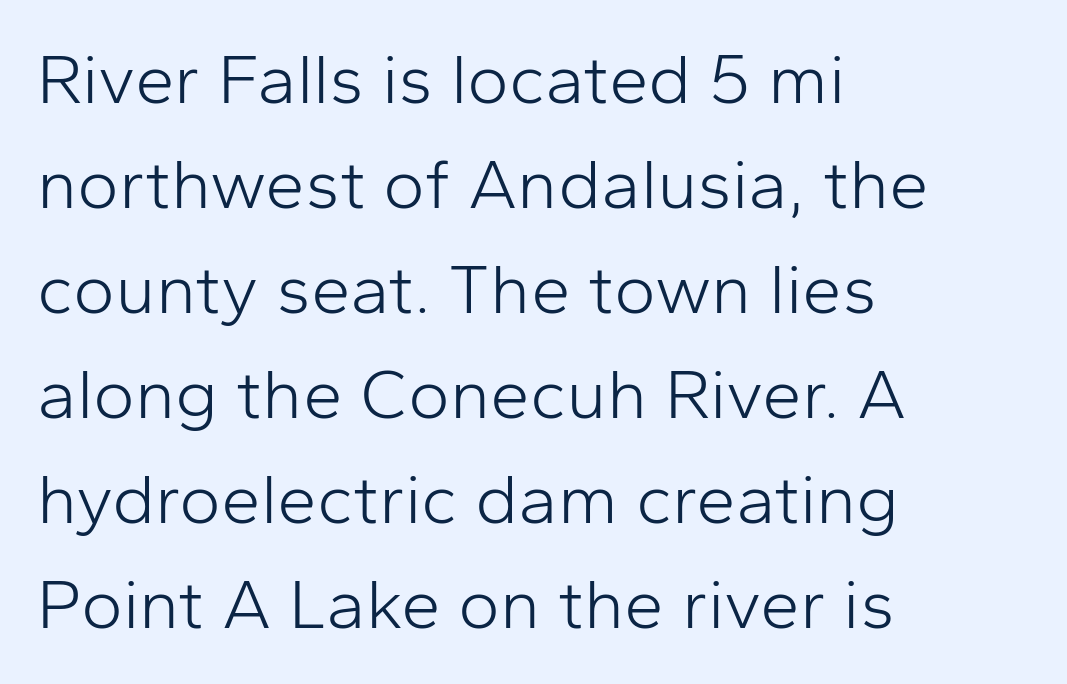
Vertical spacing — default. If you drew a line through each stem, it would be perfectly vertical. The face used here is rendered with its standard letterfit. The letters look calm and open, with moderate or lighter stems. Does the copy run flush right? No — it runs flush left.
